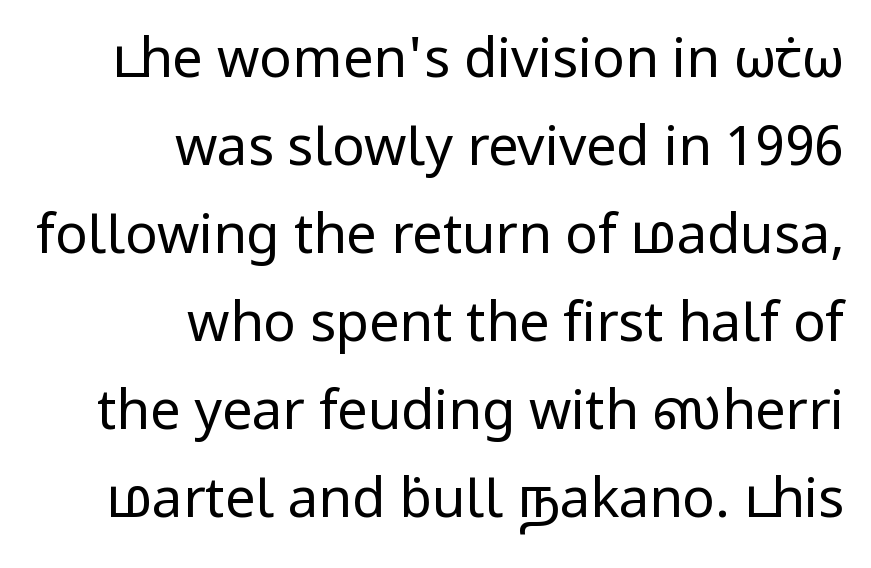
Q: Is the text bold? A: No.
Q: Is the text italic (slanted)? A: No, it is upright.
Q: Is the typeface a serif or a sans-serif typeface? A: Sans-serif.
Q: Is the text underlined? A: No.
Q: How is the paragraph aligned? A: Right-aligned.
Q: Is the spacing between letters normal or unusually wide? A: Normal.
Q: Is the spacing between lines tight, normal or loose? A: Normal.
Q: Width (condensed, normal, or wide)? A: Normal.
Q: Stroke contrast? A: Low.
Q: x-height? A: Medium.
Q: Monospaced? A: No.
